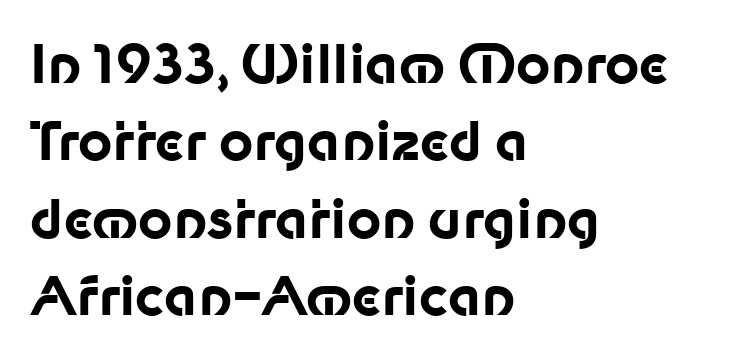
Regular leading. Strong, thick strokes mark this as bold type. Upright lettering throughout. The passage shown is not underscored anywhere. Teacher's note: observe the even left margin — that is flush-left alignment. The passage shown is typed in a proportional face where columns would drift.
